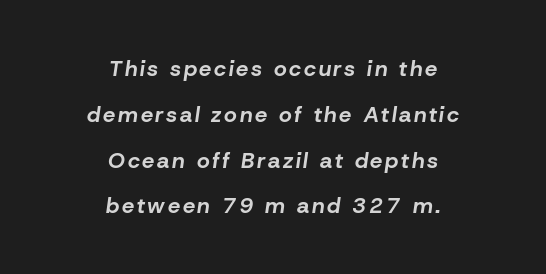
{"italic": "yes", "lean": "right", "slant_degrees": 8, "bold": "yes", "underline": "no", "align": "center", "line_spacing": "loose", "line_spacing_ratio": 2.08, "glyph_px": 22}
